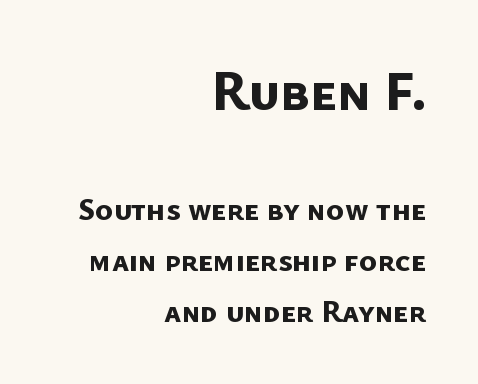
The image shows 55 px bold sans-serif type; set right-aligned, normal line spacing (1.65x), normal letter spacing, not underlined; the first (top) block is 1.77x larger; low stroke contrast and a medium x-height.
